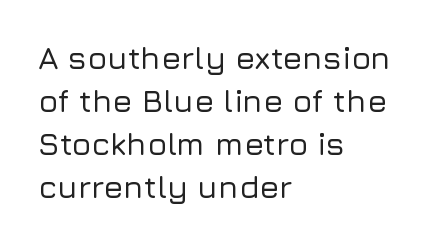
Q: Is the text italic (slanted)? A: No, it is upright.
Q: Is the typeface a serif or a sans-serif typeface? A: Sans-serif.
Q: Is the text underlined? A: No.
Q: How is the paragraph aligned? A: Left-aligned.
Q: Is the spacing between letters normal or unusually wide? A: Normal.
Q: Is the spacing between lines tight, normal or loose? A: Normal.
Q: Width (condensed, normal, or wide)? A: Normal.
Q: Stroke contrast? A: Low.
Q: x-height? A: Medium.
Q: Monospaced? A: No.
